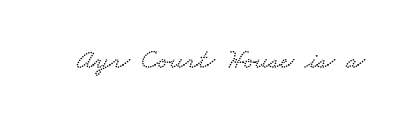
{"serif": "yes", "width": "wide", "stroke_contrast": "low", "x_height": "small", "monospaced": "no", "underline": "no", "letter_spacing": "normal", "letter_spacing_em": 0.0, "glyph_px": 28}
